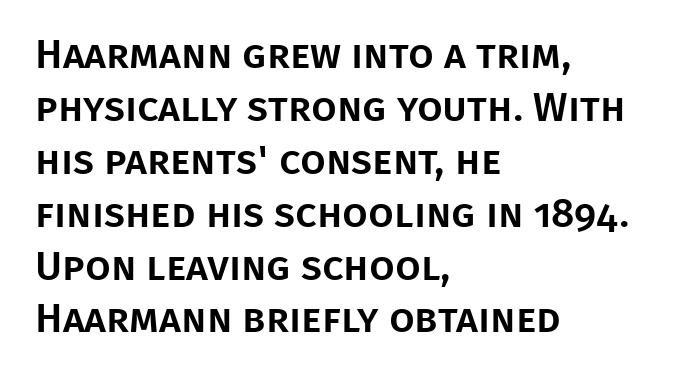
The image shows 41 px sans-serif type, upright; set left-aligned, normal line spacing (1.29x), normal letter spacing, not underlined; low stroke contrast and a large x-height.
